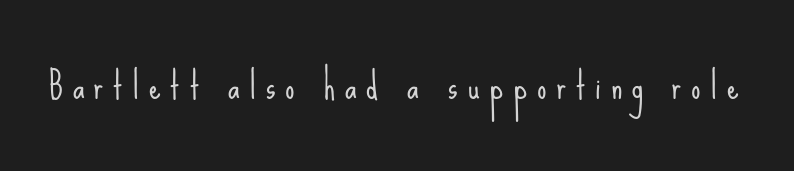
{"serif": "no", "italic": "no", "bold": "no", "weight": "light", "width": "condensed", "stroke_contrast": "low", "x_height": "small", "monospaced": "no", "underline": "no", "letter_spacing": "wide", "letter_spacing_em": 0.27, "glyph_px": 37}
